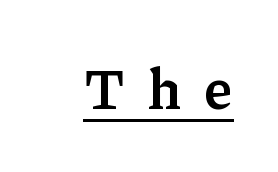
Q: Is the text bold? A: Yes.
Q: Is the text italic (slanted)? A: No, it is upright.
Q: Is the typeface a serif or a sans-serif typeface? A: Serif.
Q: Is the text underlined? A: Yes.
Q: Is the spacing between letters normal or unusually wide? A: Unusually wide.
Q: Width (condensed, normal, or wide)? A: Normal.
Q: Stroke contrast? A: Low.
Q: x-height? A: Medium.
Q: Monospaced? A: No.
